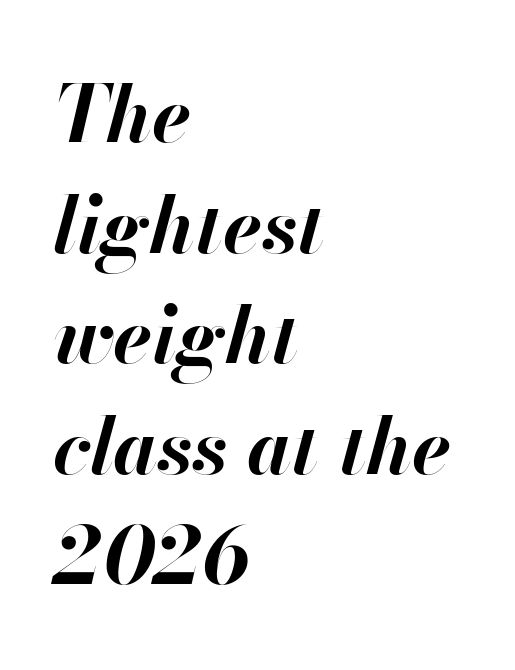
Q: Is the text bold? A: Yes.
Q: Is the text italic (slanted)? A: Yes, it leans right by about 13 degrees.
Q: Is the text underlined? A: No.
Q: How is the paragraph aligned? A: Left-aligned.
Q: Is the spacing between letters normal or unusually wide? A: Normal.
Q: Is the spacing between lines tight, normal or loose? A: Normal.
Q: Width (condensed, normal, or wide)? A: Normal.
Q: Stroke contrast? A: High.
Q: x-height? A: Small.
Q: Monospaced? A: No.
